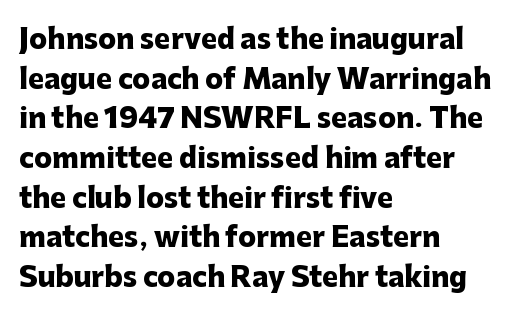
The image shows 27 px bold type, upright; set left-aligned, normal line spacing (1.47x), normal letter spacing, not underlined.
